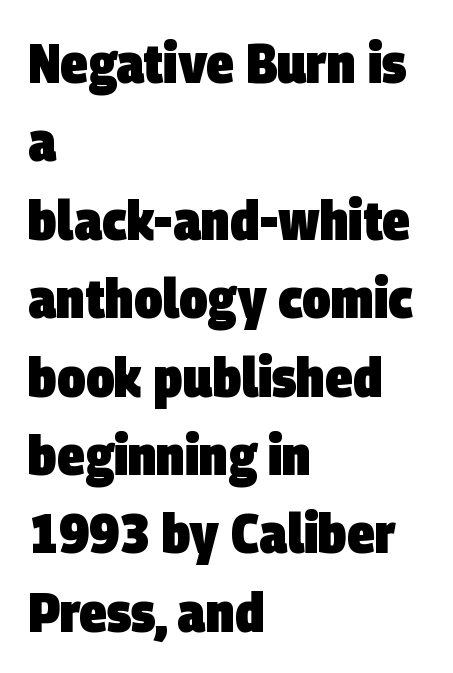
{"serif": "no", "bold": "yes", "weight": "heavy", "width": "condensed", "stroke_contrast": "low", "x_height": "large", "monospaced": "no", "underline": "no", "align": "left", "line_spacing": "normal", "line_spacing_ratio": 1.4, "letter_spacing": "normal", "letter_spacing_em": 0.0, "glyph_px": 56}
